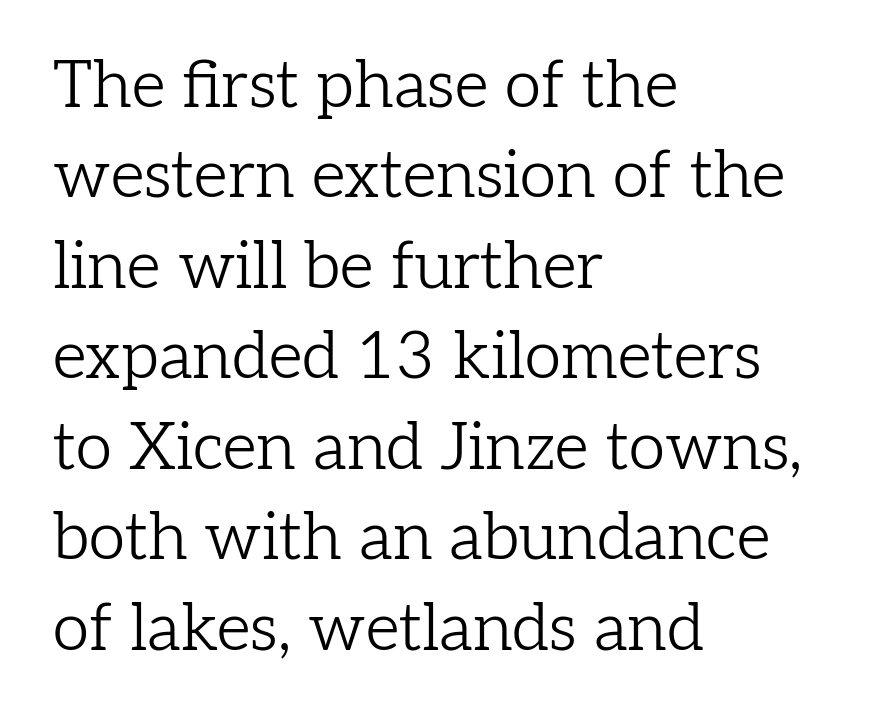
{"serif": "yes", "italic": "no", "bold": "no", "weight": "light", "width": "normal", "stroke_contrast": "low", "x_height": "medium", "monospaced": "no", "underline": "no", "align": "left", "line_spacing": "normal", "line_spacing_ratio": 1.37, "letter_spacing": "normal", "letter_spacing_em": 0.0, "glyph_px": 66}
